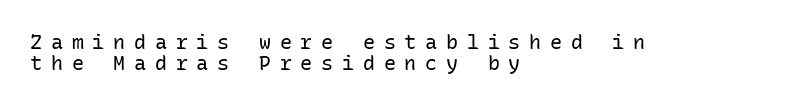
{"italic": "no", "bold": "no", "underline": "no", "align": "left", "line_spacing": "tight", "line_spacing_ratio": 1.07, "letter_spacing": "wide", "letter_spacing_em": 0.44, "glyph_px": 20}
